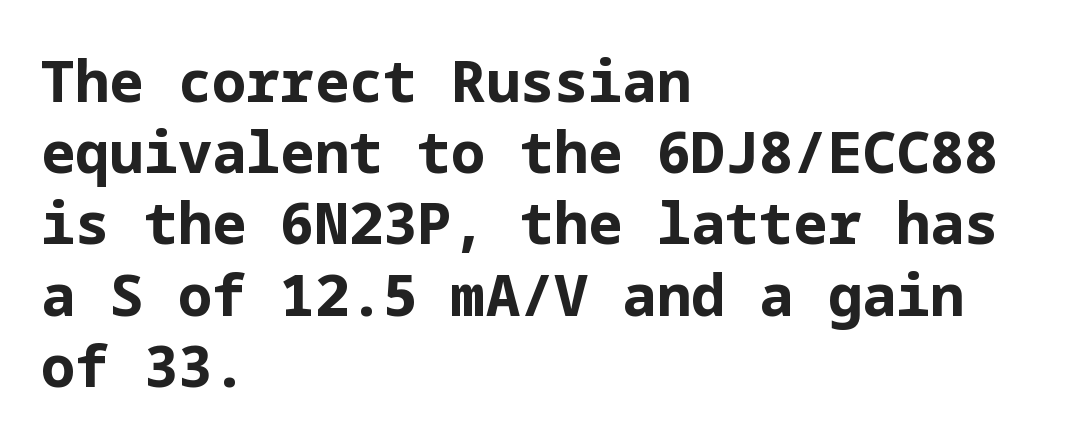
The image shows 57 px bold sans-serif type, upright; set left-aligned, normal line spacing (1.25x), normal letter spacing, not underlined; low stroke contrast and a medium x-height.
